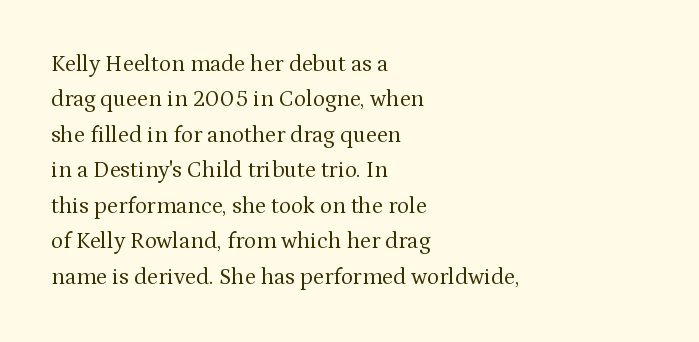
The face looks like a standard text weight, possibly lighter. Vertical strokes here are truly vertical. These lines keep a tight, regular rhythm from letter to letter. Leading matches the norm, producing a regular column. Left-aligned paragraph, ragged on the right. The space directly below the letters is spotless.
